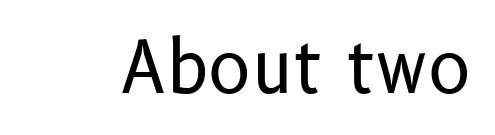
{"serif": "no", "italic": "no", "bold": "no", "weight": "regular", "width": "normal", "stroke_contrast": "low", "x_height": "medium", "monospaced": "no", "underline": "no", "letter_spacing": "normal", "letter_spacing_em": 0.0, "glyph_px": 71}
